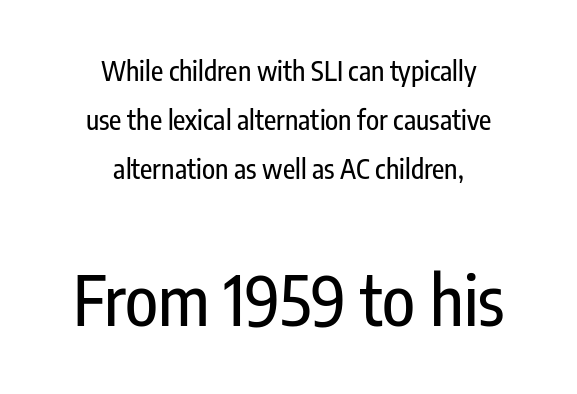
The image shows 68 px condensed sans-serif type, upright; set centered, line spacing 1.82x, normal letter spacing, not underlined; the second (bottom) block is 2.52x larger; low stroke contrast and a medium x-height.
